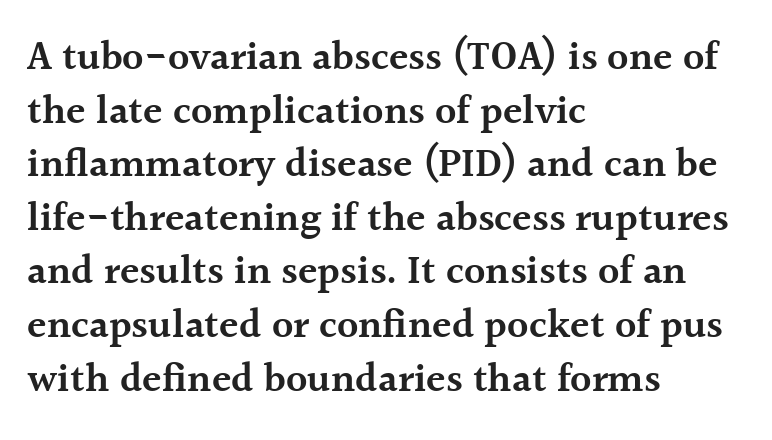
Do the characters align in a grid? No, the font is proportional. Anything drawn beneath the words? Only blank space. The lettering stays uniformly vertical, giving the passage a roman look. The glyphs have the mass of a demibold cut, below bold. The rag falls on the right side of this text block.
